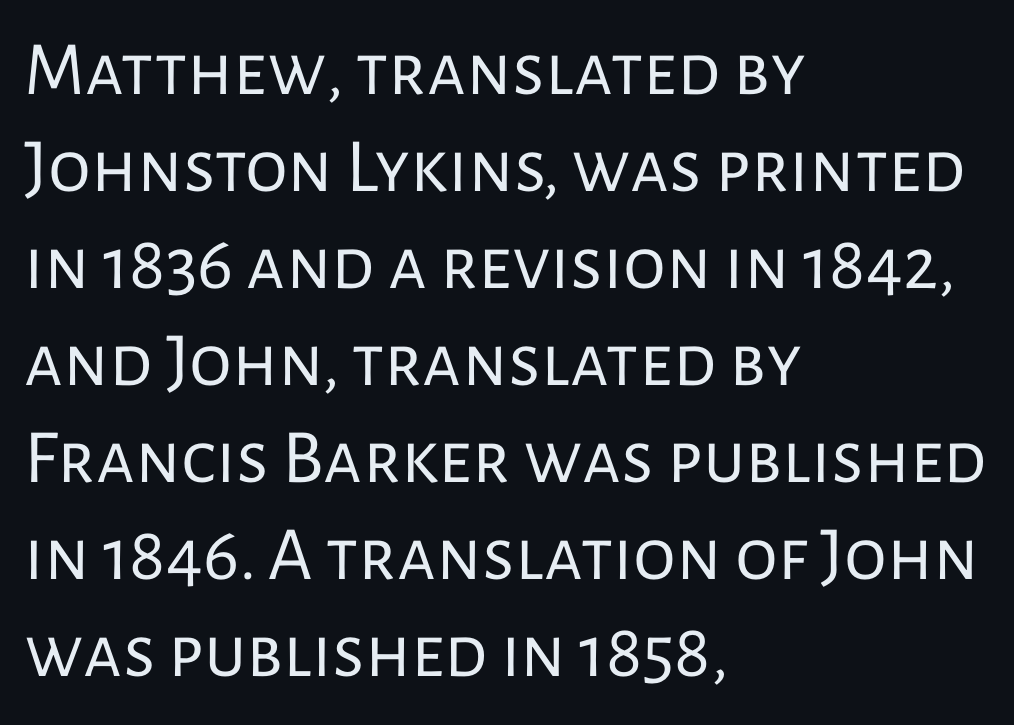
The image shows 77 px regular-weight sans-serif type, upright; set left-aligned, normal line spacing (1.26x), normal letter spacing, not underlined; low stroke contrast and a medium x-height.
